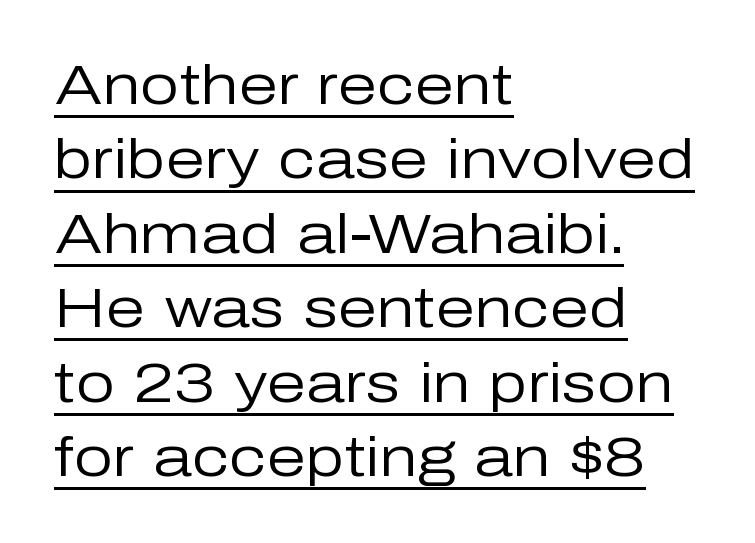
Does extra space separate the letters? No, they use regular spacing. The ragged edge is on the right, which tells us the setting is flush left. The strokes carry an ordinary text weight at most. Serifs: no, the terminals of the letterforms are clean.
